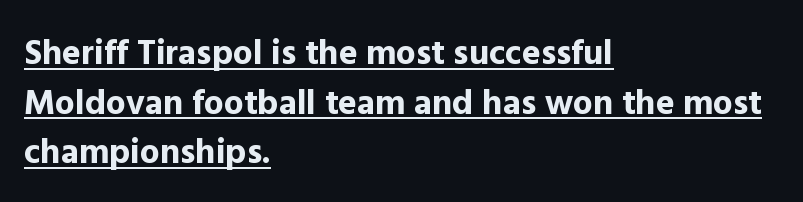
{"serif": "no", "italic": "no", "bold": "yes", "weight": "bold", "width": "normal", "x_height": "medium", "monospaced": "no", "underline": "yes", "align": "left", "line_spacing": "normal", "line_spacing_ratio": 1.42, "letter_spacing": "normal", "letter_spacing_em": 0.0, "glyph_px": 35}
